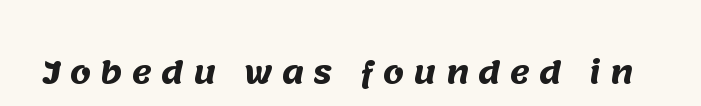
Its strokes are broad and dark, the hallmark of bold type. Clear beneath every line of the passage. The face used here is a sans, in the tradition of grotesques and geometrics. This rendering widens character spacing well past its baseline value. This sample has the flowing, uneven cadence of proportional lettering.
